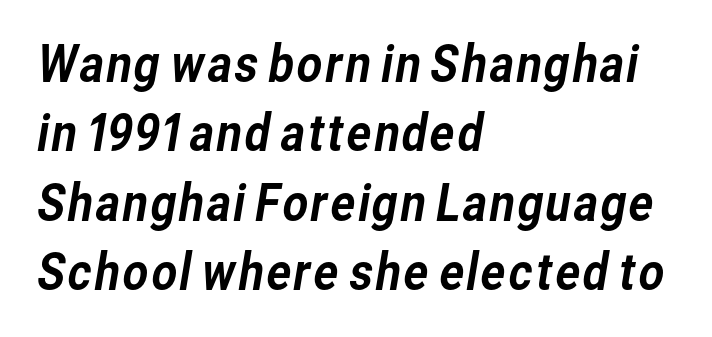
The typesetter chose a ragged-right arrangement here. Spacing verdict: proportional, widths tailored to each character. The line texture is even and compact thanks to regular tracking. These lines are composed in type without serifs. The designer left line spacing at the default.
